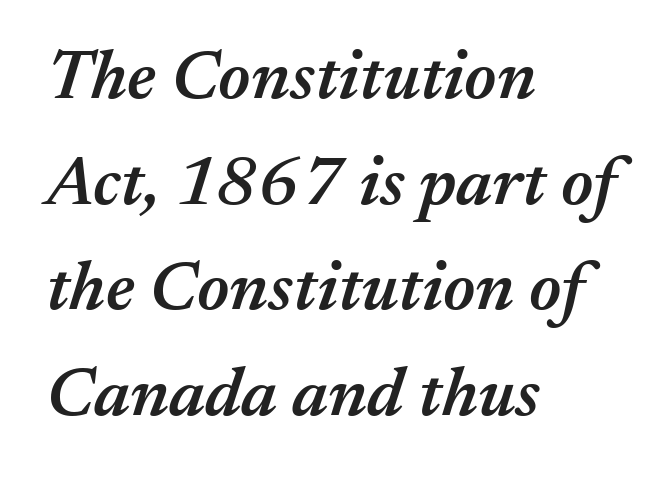
The image shows 70 px semibold type, italic (leaning right); set left-aligned, normal line spacing (1.51x), normal letter spacing, not underlined; medium stroke contrast and a medium x-height.
